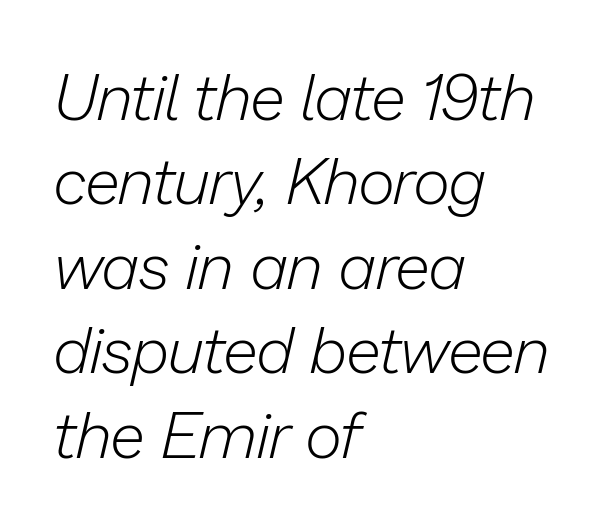
Note the varied advance widths — an 'i' is clearly narrower than an 'm'. Is the stroke heavy? The answer is a plain regular-or-lighter. Normally led — the rows are evenly, conventionally spaced. The passage shown is not underscored anywhere. Italic? Definitely — the glyphs are oblique.
